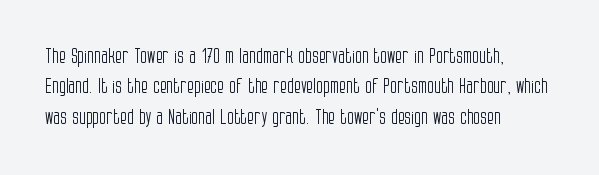
The image shows 20 px text type, upright; set left-aligned, normal line spacing (1.52x), normal letter spacing, not underlined.
